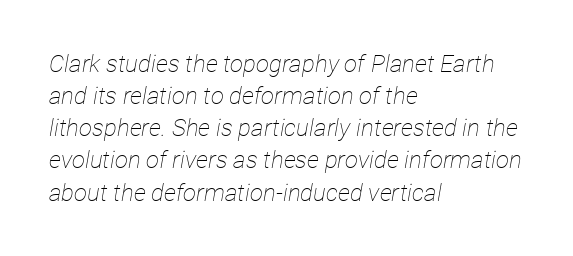
{"italic": "yes", "lean": "right", "slant_degrees": 12, "bold": "no", "underline": "no", "align": "left", "line_spacing": "normal", "line_spacing_ratio": 1.34, "letter_spacing": "normal", "letter_spacing_em": 0.0, "glyph_px": 24}
